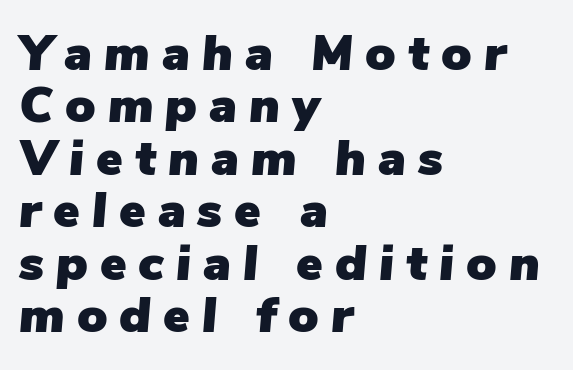
Q: Is the text italic (slanted)? A: Yes, it leans right by about 5 degrees.
Q: Is the text underlined? A: No.
Q: How is the paragraph aligned? A: Left-aligned.
Q: Is the spacing between letters normal or unusually wide? A: Unusually wide.
Q: Is the spacing between lines tight, normal or loose? A: Tight.
Q: Width (condensed, normal, or wide)? A: Normal.
Q: Stroke contrast? A: Low.
Q: x-height? A: Medium.
Q: Monospaced? A: No.
